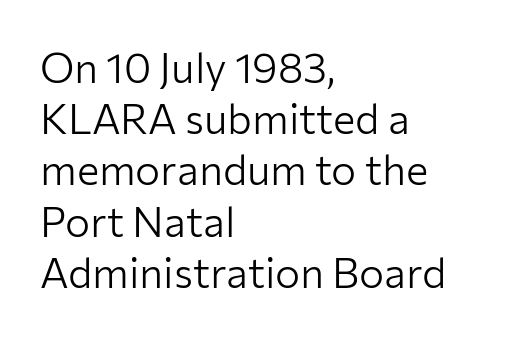
Rule under the text: the space is simply empty. This sample has the flowing, uneven cadence of proportional lettering. Teacher's note: observe the even left margin — that is flush-left alignment. Upright lettering throughout. What kind of face is this? One without serifs — a sans.
